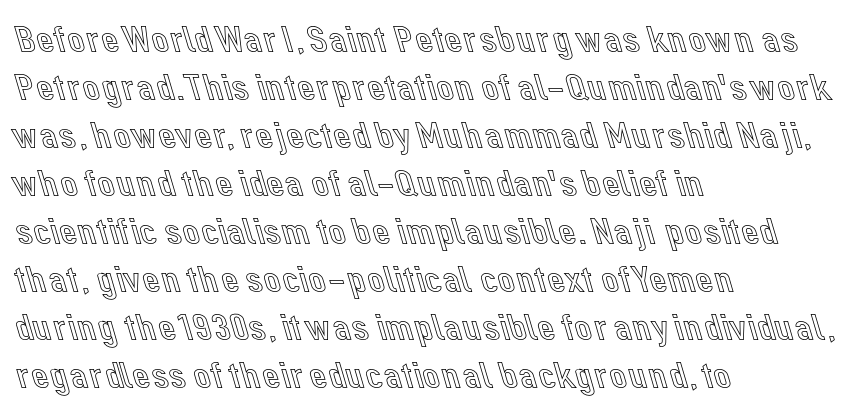
The image shows 39 px text type; set left-aligned, line spacing 1.23x, normal letter spacing, not underlined; a medium x-height.
